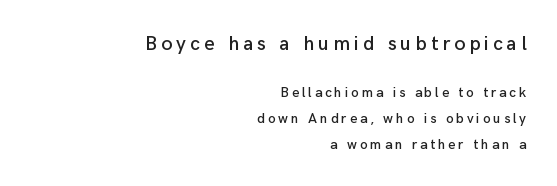
Q: Is the text italic (slanted)? A: No, it is upright.
Q: Is the text underlined? A: No.
Q: How is the paragraph aligned? A: Right-aligned.
Q: Is the spacing between letters normal or unusually wide? A: Unusually wide.
Q: Which block of text is set in a larger size, the first (top) or the second (bottom)? A: The first (top) one.
